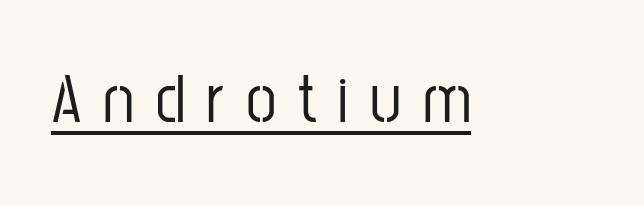
{"serif": "no", "italic": "no", "width": "condensed", "stroke_contrast": "low", "x_height": "medium", "monospaced": "no", "underline": "yes", "letter_spacing": "wide", "letter_spacing_em": 0.31, "glyph_px": 69}
